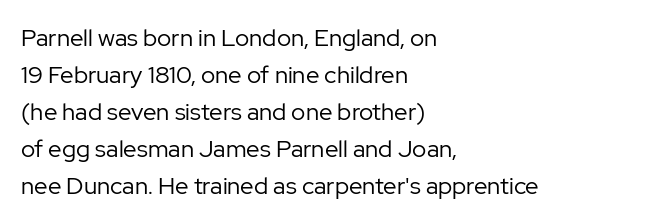
{"italic": "no", "bold": "no", "underline": "no", "align": "left", "line_spacing": "normal", "line_spacing_ratio": 1.54, "letter_spacing": "normal", "letter_spacing_em": 0.0, "glyph_px": 24}
